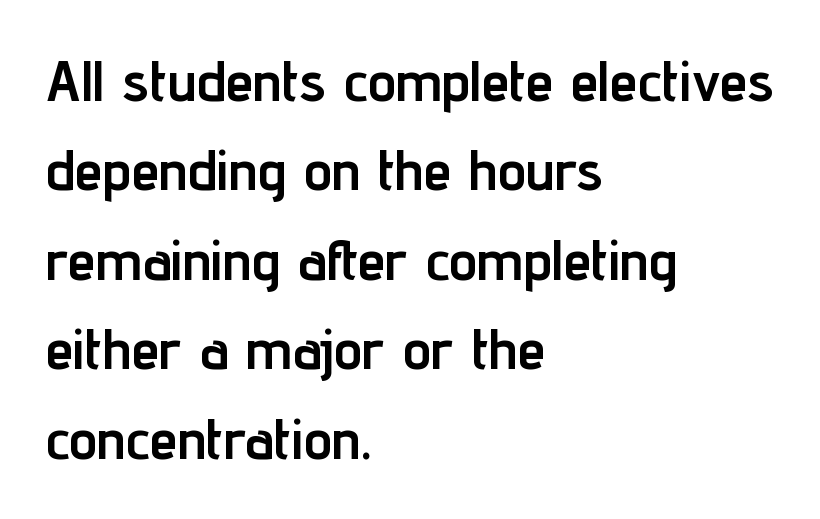
The image shows 57 px semibold, condensed sans-serif type, upright; set left-aligned, normal line spacing (1.57x), normal letter spacing, not underlined; low stroke contrast and a medium x-height.
